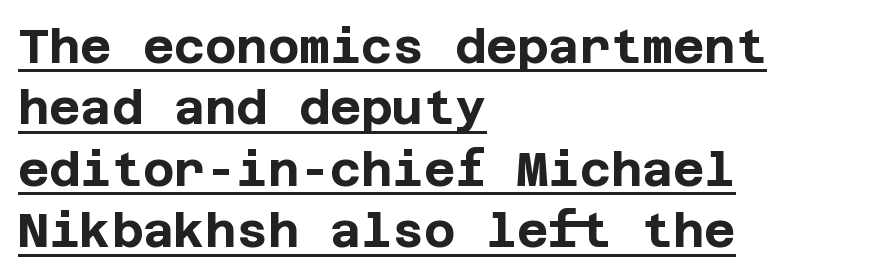
The image shows 48 px bold sans-serif type, upright; set left-aligned, normal line spacing (1.28x), normal letter spacing, underlined; low stroke contrast and a large x-height.
